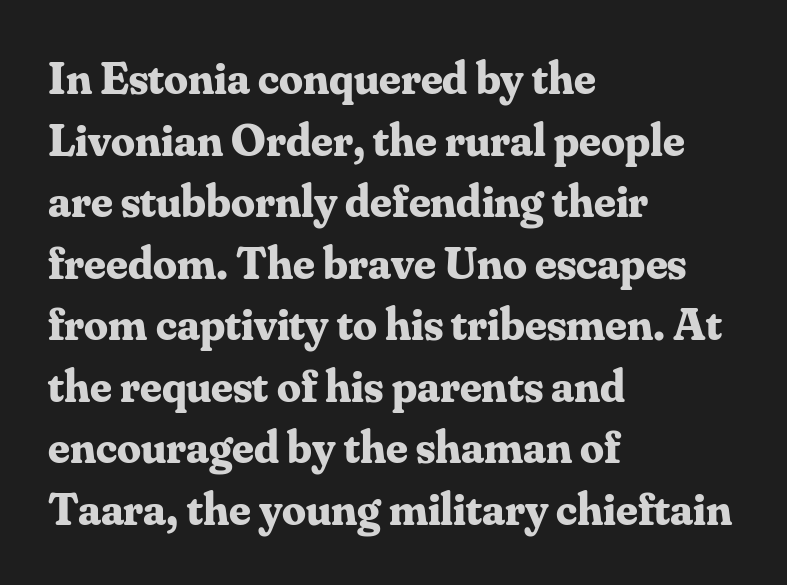
{"serif": "yes", "italic": "no", "bold": "yes", "weight": "bold", "width": "normal", "stroke_contrast": "medium", "x_height": "small", "monospaced": "no", "underline": "no", "align": "left", "line_spacing": "normal", "line_spacing_ratio": 1.31, "letter_spacing": "normal", "letter_spacing_em": 0.0, "glyph_px": 47}
